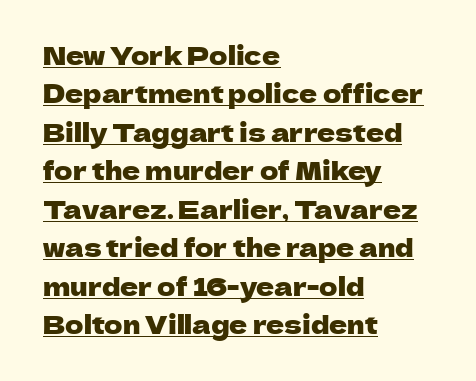
The image shows 25 px text type, upright; set left-aligned, normal line spacing (1.54x), normal letter spacing, underlined.
